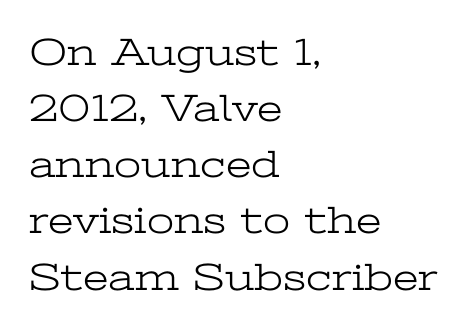
You could not count columns in this text — the font is proportionally spaced. What stands out about the letter spacing? Nothing — it is the standard amount. Left-aligned paragraph, ragged on the right. What kind of face is this? One with serifs. Does the leading feel generous? No, just average.
